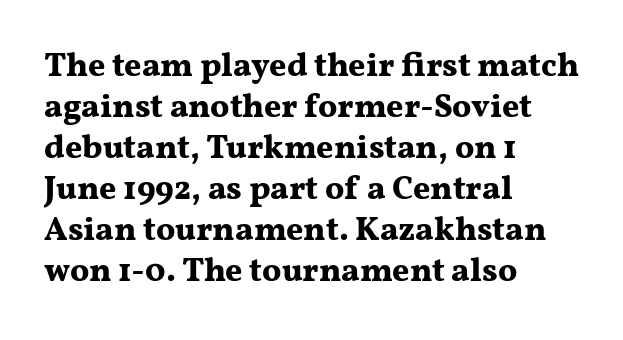
You could not count columns in this text — the font is proportionally spaced. Notice how the stems are strictly vertical — no italics here. A classic flush-left, rag-right setting is used for this passage. No extra tracking has been applied to these lines.
